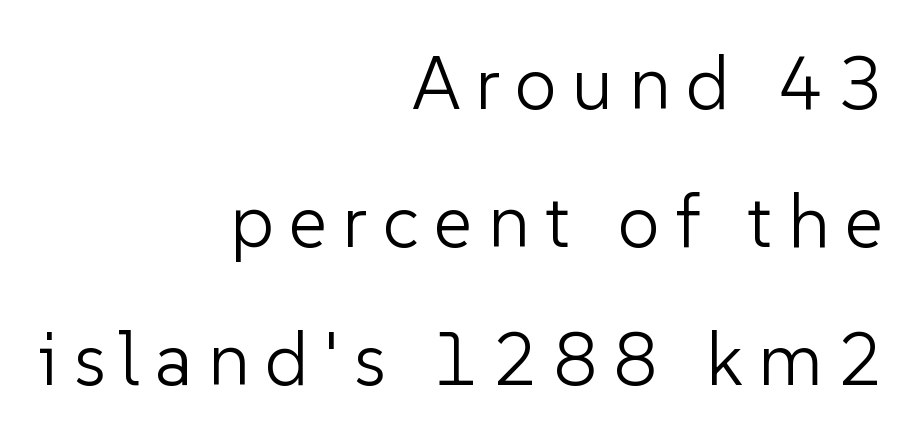
{"serif": "no", "italic": "no", "bold": "no", "weight": "light", "width": "normal", "stroke_contrast": "low", "x_height": "medium", "monospaced": "no", "underline": "no", "align": "right", "line_spacing_ratio": 1.84, "letter_spacing": "wide", "letter_spacing_em": 0.2, "glyph_px": 75}
